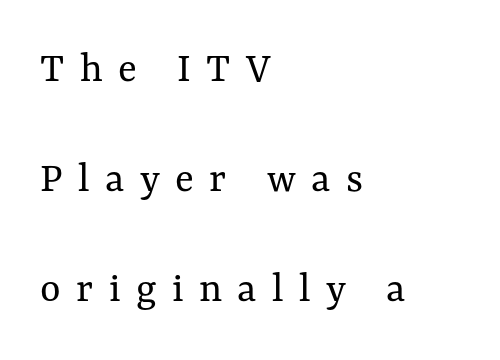
The image shows 44 px regular-weight type, upright; set left-aligned, loose line spacing (2.5x), unusually wide letter spacing (+0.35 em), not underlined; medium stroke contrast and a medium x-height.
